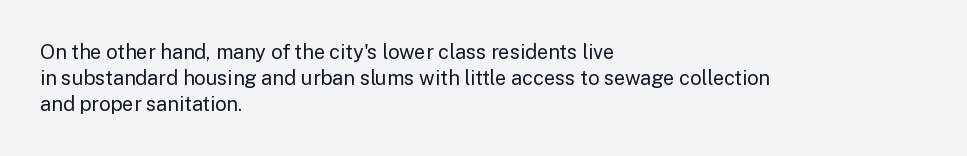
Where is the straight margin? On the left. This sample keeps an unexceptional amount of space between lines. The typesetting does not lean heavy: it is not bold. The gaps between neighbouring characters are ordinary and unremarkable. A clean baseline with only descenders dipping below it.
